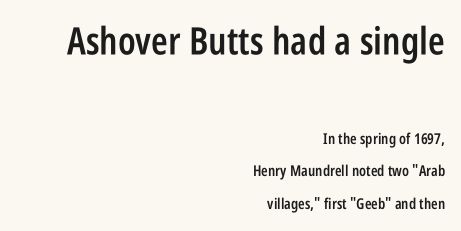
Type size steps down from the first block to the second. Rows of type keep a wide berth in the vertical direction. Rendered with straight, roman letterforms. Notice the strokes are somewhat thickened but not fully heavy: this is a semibold. The setting favours the right margin, as signatures and pull-quotes sometimes do.
